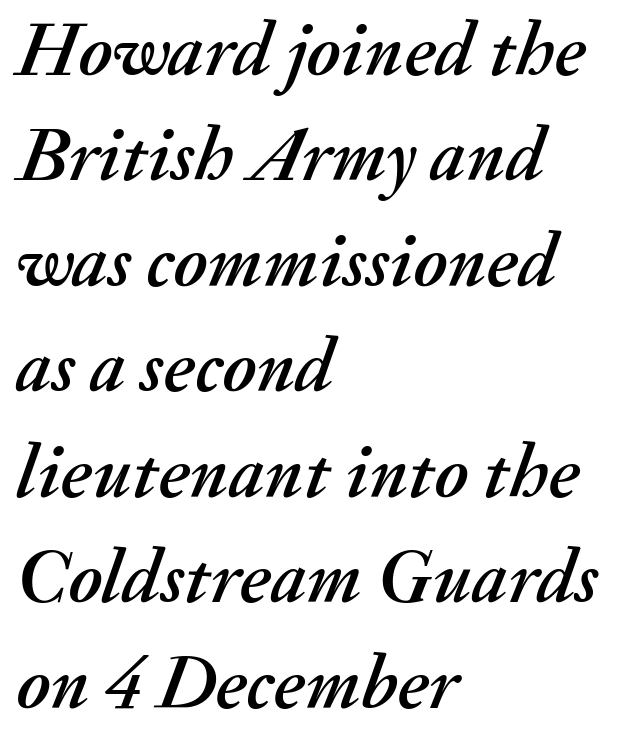
The image shows 77 px text type, italic (leaning right); set left-aligned, normal line spacing (1.37x), normal letter spacing, not underlined; medium stroke contrast and a small x-height.
